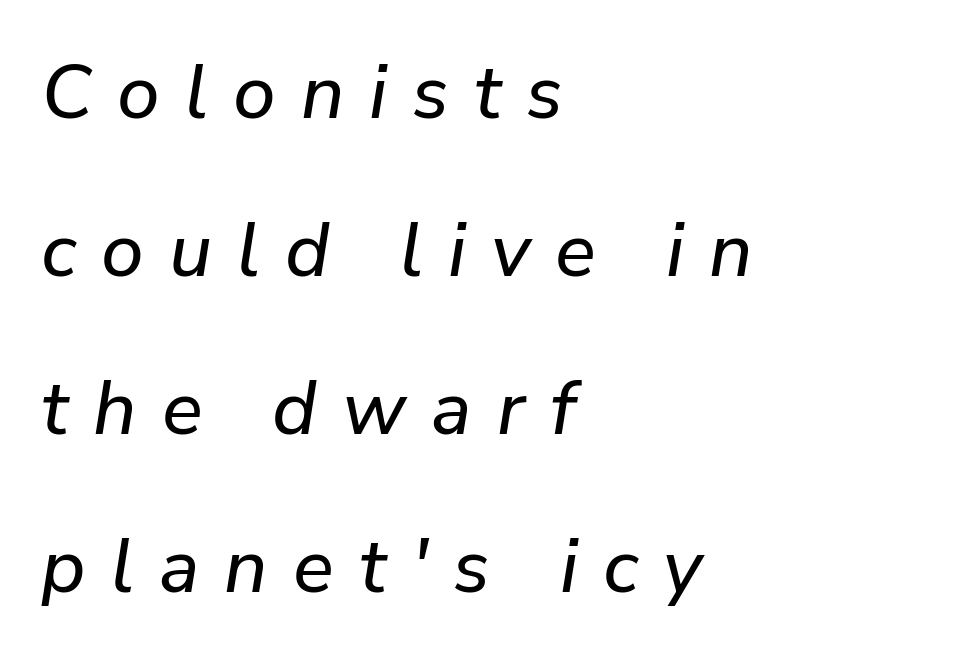
Whoever set this chose breathing room over compactness in the vertical rhythm. Compared with ordinary roman type, these characters are visibly tilted. This rendering widens character spacing well past its baseline value. Note the varied advance widths — an 'i' is clearly narrower than an 'm'. The area under the type is left untouched.
